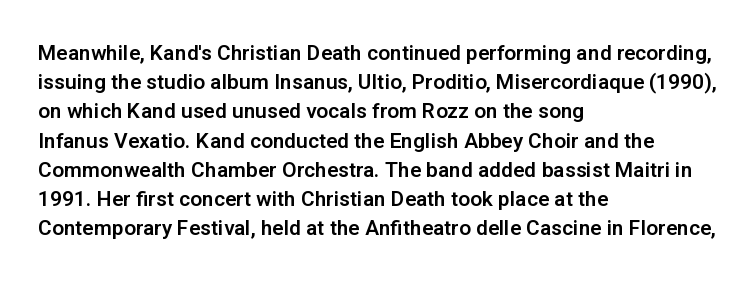
{"italic": "no", "underline": "no", "align": "left", "line_spacing": "normal", "line_spacing_ratio": 1.39, "letter_spacing": "normal", "letter_spacing_em": 0.0, "glyph_px": 21}
